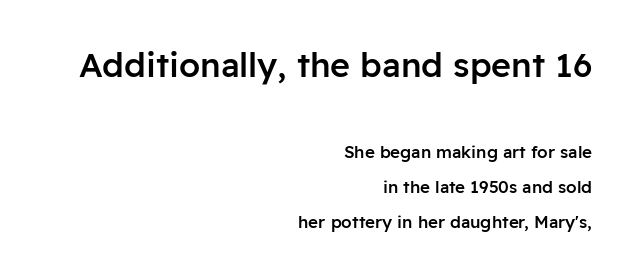
Q: Is the text bold? A: Semi-bold.
Q: Is the text italic (slanted)? A: No, it is upright.
Q: Is the typeface a serif or a sans-serif typeface? A: Sans-serif.
Q: Is the text underlined? A: No.
Q: How is the paragraph aligned? A: Right-aligned.
Q: Is the spacing between letters normal or unusually wide? A: Normal.
Q: Is the spacing between lines tight, normal or loose? A: Loose.
Q: Which block of text is set in a larger size, the first (top) or the second (bottom)? A: The first (top) one.
Q: Width (condensed, normal, or wide)? A: Normal.
Q: Stroke contrast? A: Low.
Q: x-height? A: Medium.
Q: Monospaced? A: No.
